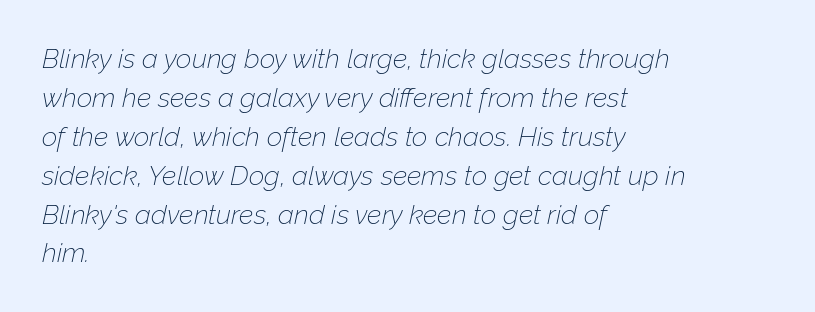
{"italic": "yes", "lean": "right", "slant_degrees": 12, "bold": "no", "underline": "no", "align": "left", "line_spacing": "normal", "line_spacing_ratio": 1.44, "letter_spacing": "normal", "letter_spacing_em": 0.0, "glyph_px": 27}
